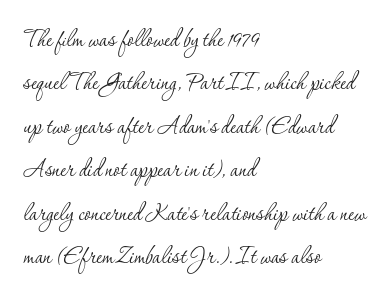
{"serif": "yes", "bold": "no", "weight": "thin", "width": "normal", "stroke_contrast": "low", "x_height": "small", "monospaced": "no", "underline": "no", "align": "left", "line_spacing": "normal", "line_spacing_ratio": 1.5, "letter_spacing": "normal", "letter_spacing_em": 0.0, "glyph_px": 29}
